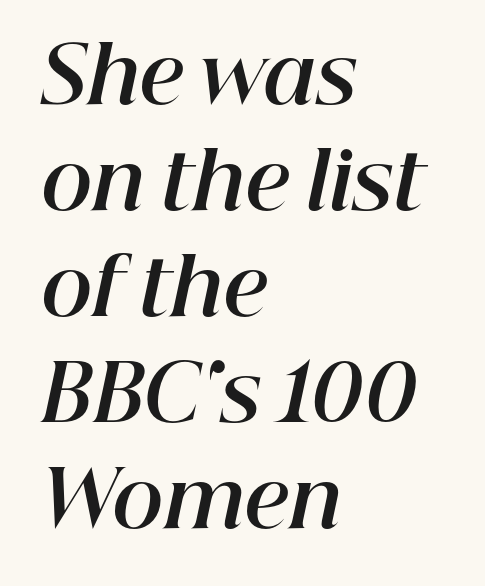
Summary of weight: heavy, a full bold. The line texture is even and compact thanks to regular tracking. A typesetter would call this leading conventional body-copy spacing. Is this a fixed-width face? No — the glyphs have proportional, varying widths. Compared with a centered layout, this one pins lines to the left instead. Designer's note — italics engaged.
